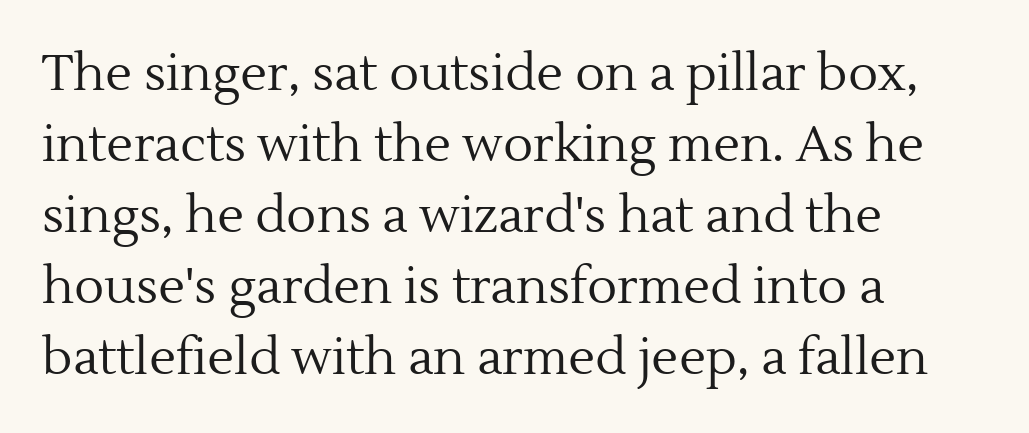
{"serif": "yes", "italic": "no", "bold": "no", "weight": "regular", "width": "normal", "x_height": "medium", "monospaced": "no", "underline": "no", "align": "left", "line_spacing": "normal", "line_spacing_ratio": 1.42, "letter_spacing": "normal", "letter_spacing_em": 0.0, "glyph_px": 50}
